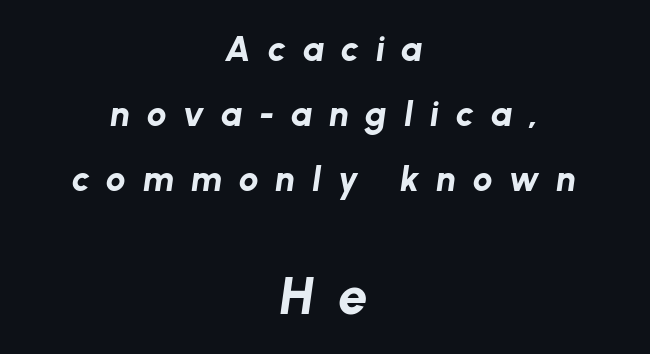
Q: Is the text bold? A: Yes.
Q: Is the text italic (slanted)? A: Yes, it leans right by about 8 degrees.
Q: Is the text underlined? A: No.
Q: How is the paragraph aligned? A: Centered.
Q: Is the spacing between letters normal or unusually wide? A: Unusually wide.
Q: Which block of text is set in a larger size, the first (top) or the second (bottom)? A: The second (bottom) one.
Q: Width (condensed, normal, or wide)? A: Normal.
Q: Stroke contrast? A: Low.
Q: x-height? A: Medium.
Q: Monospaced? A: No.
